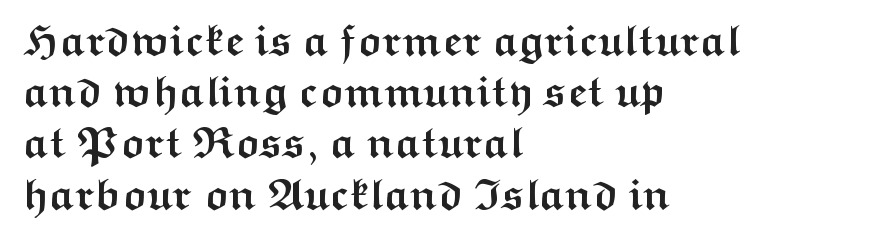
{"serif": "no", "italic": "no", "bold": "yes", "weight": "semibold", "width": "wide", "stroke_contrast": "medium", "x_height": "medium", "monospaced": "no", "underline": "no", "align": "left", "line_spacing_ratio": 1.19, "letter_spacing": "normal", "letter_spacing_em": 0.0, "glyph_px": 43}
